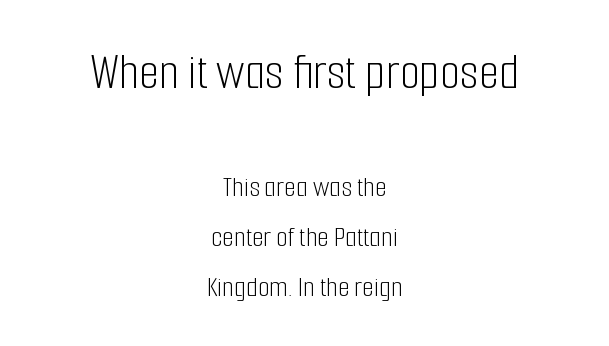
A bare baseline throughout the passage. The more generous point size was reserved for the upper chunk. A centered setting, common on invitations and titles, is used for this passage. Proportional: the letters do not fall into vertical columns.
